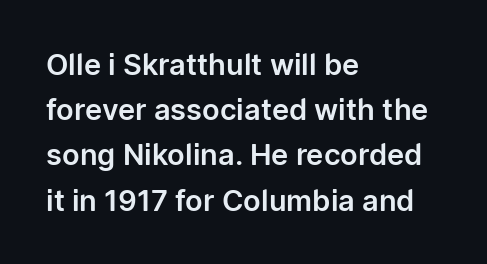
The image shows 29 px sans-serif type, upright; set left-aligned, normal line spacing (1.56x), normal letter spacing, not underlined; low stroke contrast and a medium x-height.
